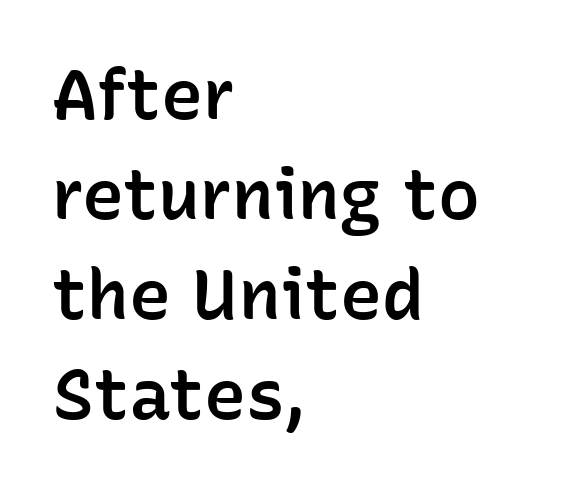
Q: Is the text bold? A: Semi-bold.
Q: Is the text italic (slanted)? A: No, it is upright.
Q: Is the typeface a serif or a sans-serif typeface? A: Sans-serif.
Q: Is the text underlined? A: No.
Q: How is the paragraph aligned? A: Left-aligned.
Q: Is the spacing between letters normal or unusually wide? A: Normal.
Q: Is the spacing between lines tight, normal or loose? A: Normal.
Q: Width (condensed, normal, or wide)? A: Normal.
Q: Stroke contrast? A: Low.
Q: x-height? A: Medium.
Q: Monospaced? A: No.
